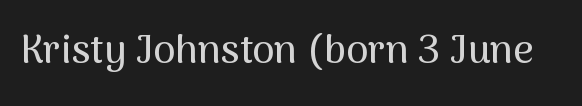
The image shows 40 px sans-serif type, upright; set normal letter spacing, not underlined; medium stroke contrast and a medium x-height.
